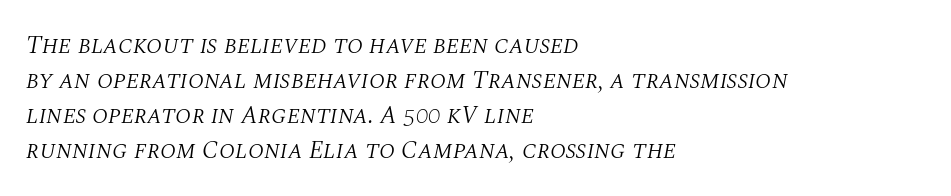
The image shows 25 px text type, italic (leaning right); set left-aligned, normal line spacing (1.4x), normal letter spacing, not underlined.
